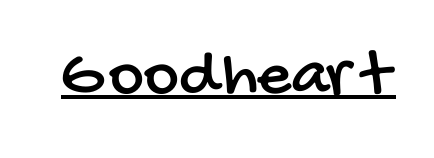
Q: Is the typeface a serif or a sans-serif typeface? A: Sans-serif.
Q: Is the text underlined? A: Yes.
Q: Is the spacing between letters normal or unusually wide? A: Normal.
Q: Width (condensed, normal, or wide)? A: Condensed.
Q: Stroke contrast? A: Low.
Q: x-height? A: Large.
Q: Monospaced? A: No.
